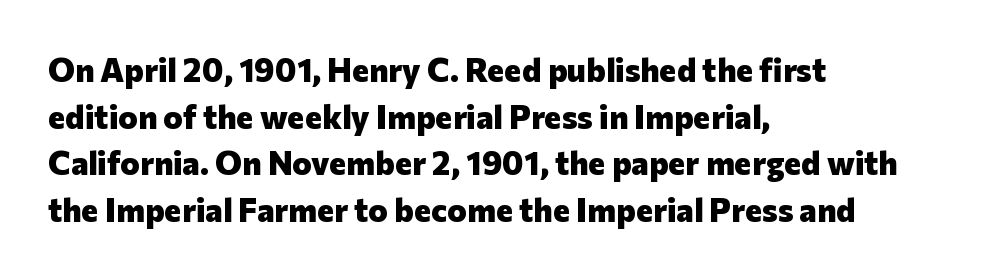
{"serif": "no", "italic": "no", "bold": "yes", "weight": "heavy", "width": "normal", "stroke_contrast": "low", "x_height": "medium", "monospaced": "no", "underline": "no", "align": "left", "line_spacing": "normal", "line_spacing_ratio": 1.41, "letter_spacing": "normal", "letter_spacing_em": 0.0, "glyph_px": 33}
